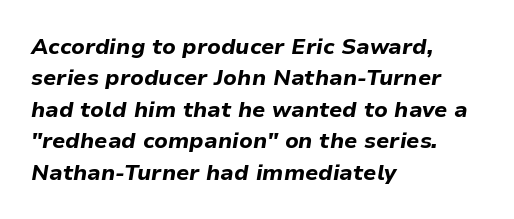
{"italic": "yes", "lean": "right", "slant_degrees": 9, "bold": "yes", "underline": "no", "align": "left", "line_spacing": "normal", "line_spacing_ratio": 1.43, "letter_spacing": "normal", "letter_spacing_em": 0.0, "glyph_px": 22}
